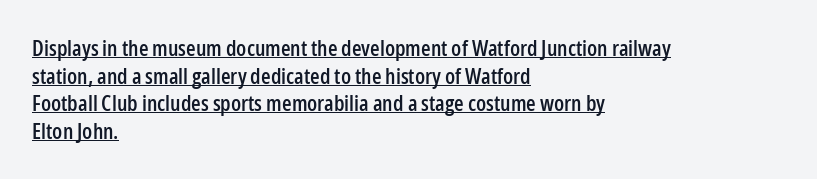
Decoration check: the copy is underlined. Where is the straight margin? On the left. Vertically, the passage feels balanced, rows spaced as you'd expect. Italic? Not at all — the glyphs are vertical. Look at the tracking — it's just the regular setting, nothing added.
